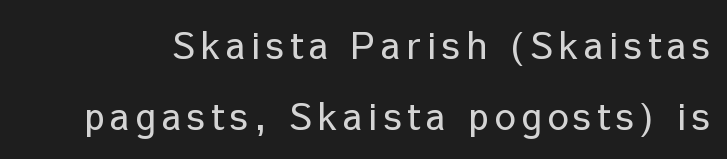
Quick note: underline off. The letters carry no serifs — their stems end cleanly without finishing strokes. Quick note: not italic, upright. These lines are rendered in a variable-pitch font. In terms of leading, this rendering errs on the spacious side.
